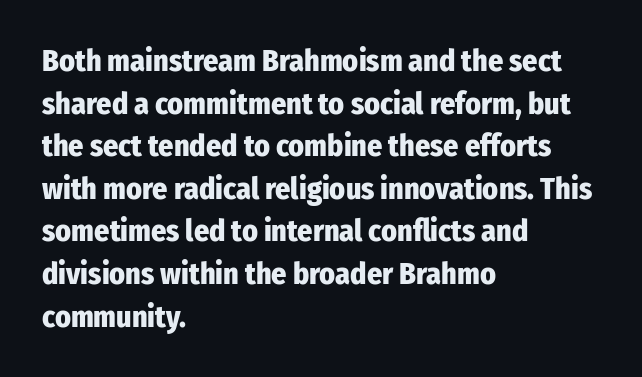
Q: Is the text bold? A: Yes.
Q: Is the text italic (slanted)? A: No, it is upright.
Q: Is the typeface a serif or a sans-serif typeface? A: Sans-serif.
Q: Is the text underlined? A: No.
Q: How is the paragraph aligned? A: Left-aligned.
Q: Is the spacing between letters normal or unusually wide? A: Normal.
Q: Is the spacing between lines tight, normal or loose? A: Normal.
Q: Width (condensed, normal, or wide)? A: Condensed.
Q: Stroke contrast? A: Low.
Q: x-height? A: Medium.
Q: Monospaced? A: No.
